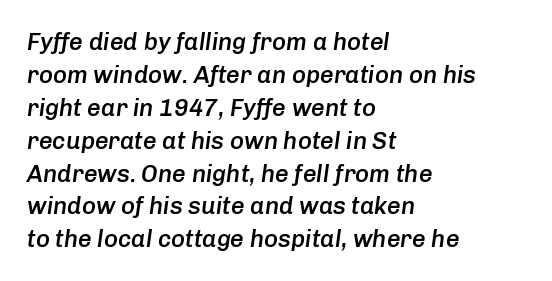
Q: Is the text bold? A: Semi-bold.
Q: Is the text italic (slanted)? A: Yes, it leans right by about 8 degrees.
Q: Is the text underlined? A: No.
Q: How is the paragraph aligned? A: Left-aligned.
Q: Is the spacing between letters normal or unusually wide? A: Normal.
Q: Is the spacing between lines tight, normal or loose? A: Normal.
